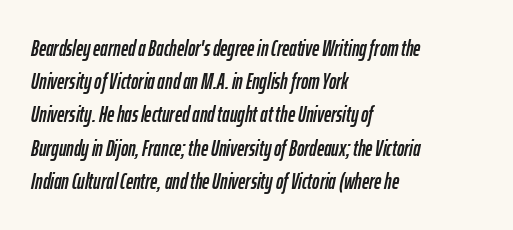
Q: Is the text italic (slanted)? A: Yes, it leans right by about 12 degrees.
Q: Is the text underlined? A: No.
Q: How is the paragraph aligned? A: Left-aligned.
Q: Is the spacing between letters normal or unusually wide? A: Normal.
Q: Is the spacing between lines tight, normal or loose? A: Normal.
